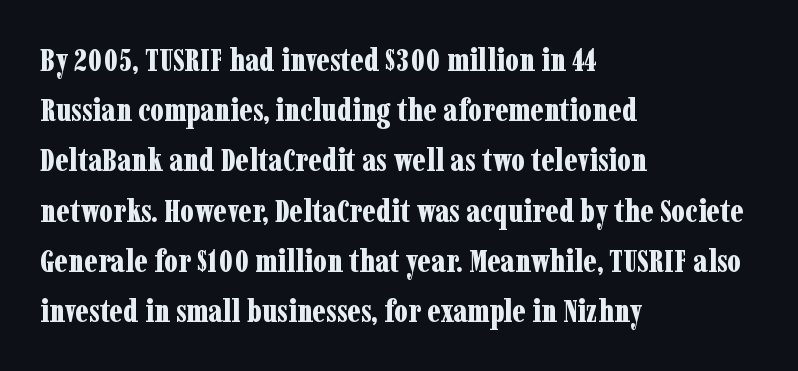
Q: Is the text bold? A: Yes.
Q: Is the text italic (slanted)? A: No, it is upright.
Q: Is the typeface a serif or a sans-serif typeface? A: Serif.
Q: Is the text underlined? A: No.
Q: How is the paragraph aligned? A: Left-aligned.
Q: Is the spacing between letters normal or unusually wide? A: Normal.
Q: Is the spacing between lines tight, normal or loose? A: Normal.
Q: Width (condensed, normal, or wide)? A: Condensed.
Q: Stroke contrast? A: Low.
Q: x-height? A: Medium.
Q: Monospaced? A: No.
